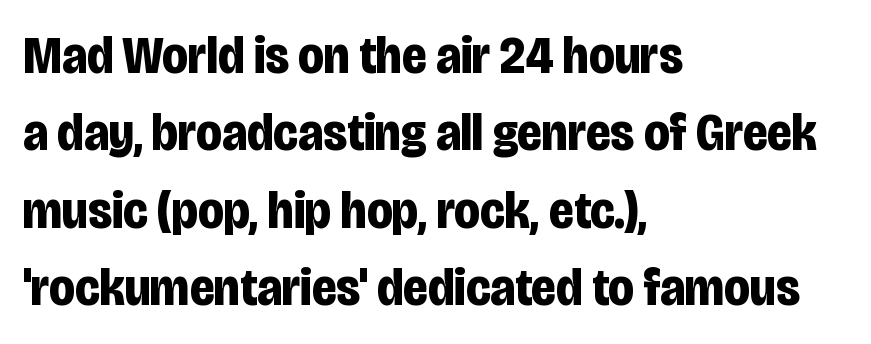
{"serif": "no", "italic": "no", "bold": "yes", "weight": "bold", "width": "condensed", "stroke_contrast": "low", "x_height": "large", "monospaced": "no", "underline": "no", "align": "left", "line_spacing": "normal", "line_spacing_ratio": 1.46, "letter_spacing": "normal", "letter_spacing_em": 0.0, "glyph_px": 53}
